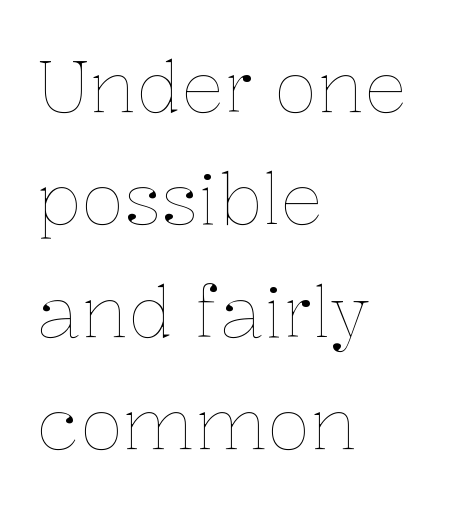
Descender tails drop into unmarked territory. No chunkiness to these letters — they're not bold. Horizontal alignment here is leftward, the default for most running prose. One glance says typical: line gaps are just what's usual. A typesetter would call this zero additional tracking. Is there any slant? The stems are plumb.
